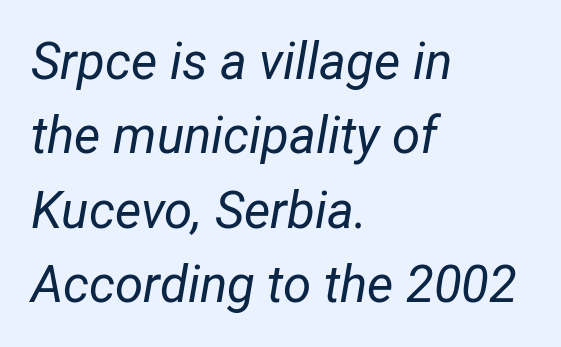
{"italic": "yes", "lean": "right", "slant_degrees": 12, "bold": "no", "weight": "regular", "width": "condensed", "stroke_contrast": "low", "x_height": "medium", "monospaced": "no", "underline": "no", "align": "left", "line_spacing": "normal", "line_spacing_ratio": 1.46, "letter_spacing": "normal", "letter_spacing_em": 0.0, "glyph_px": 51}
